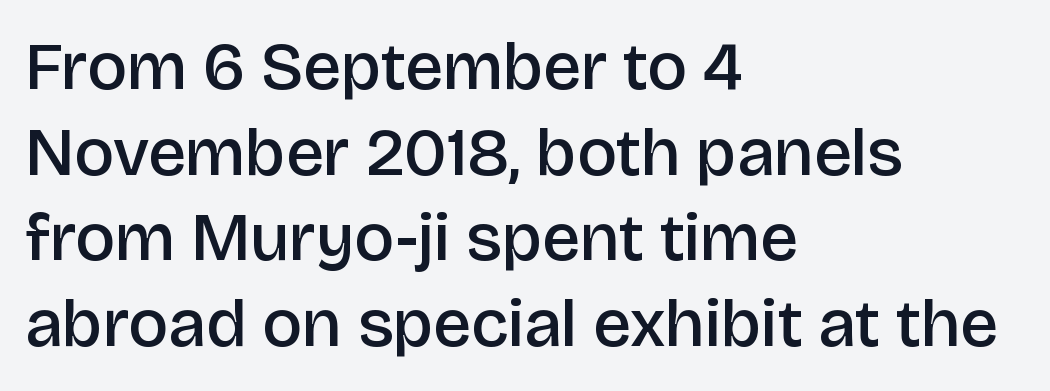
{"serif": "no", "italic": "no", "bold": "semi", "weight": "semibold", "width": "normal", "stroke_contrast": "low", "x_height": "large", "monospaced": "no", "underline": "no", "align": "left", "line_spacing": "normal", "line_spacing_ratio": 1.26, "letter_spacing": "normal", "letter_spacing_em": 0.0, "glyph_px": 68}
